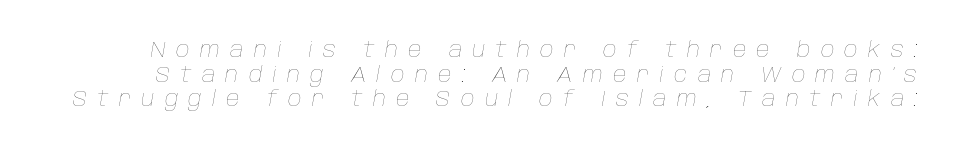
Q: Is the text bold? A: No.
Q: Is the text italic (slanted)? A: Yes, it leans right by about 10 degrees.
Q: Is the text underlined? A: No.
Q: Is the spacing between letters normal or unusually wide? A: Unusually wide.
